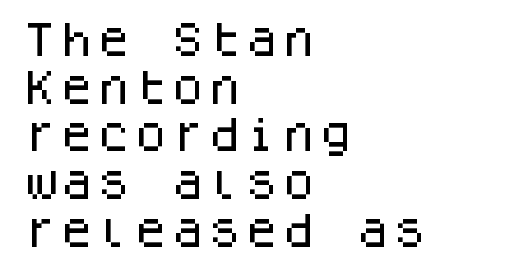
Q: Is the text italic (slanted)? A: No, it is upright.
Q: Is the typeface a serif or a sans-serif typeface? A: Sans-serif.
Q: Is the text underlined? A: No.
Q: How is the paragraph aligned? A: Left-aligned.
Q: Is the spacing between letters normal or unusually wide? A: Normal.
Q: Is the spacing between lines tight, normal or loose? A: Normal.
Q: Width (condensed, normal, or wide)? A: Normal.
Q: Stroke contrast? A: Low.
Q: x-height? A: Large.
Q: Monospaced? A: Yes.
